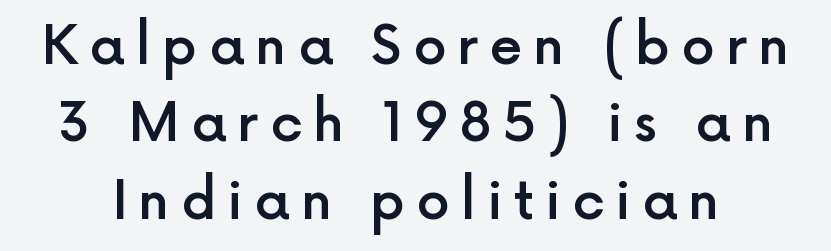
Q: Is the text bold? A: Semi-bold.
Q: Is the text italic (slanted)? A: No, it is upright.
Q: Is the typeface a serif or a sans-serif typeface? A: Sans-serif.
Q: Is the text underlined? A: No.
Q: Is the spacing between letters normal or unusually wide? A: Unusually wide.
Q: Is the spacing between lines tight, normal or loose? A: Normal.
Q: Width (condensed, normal, or wide)? A: Normal.
Q: x-height? A: Medium.
Q: Monospaced? A: No.
